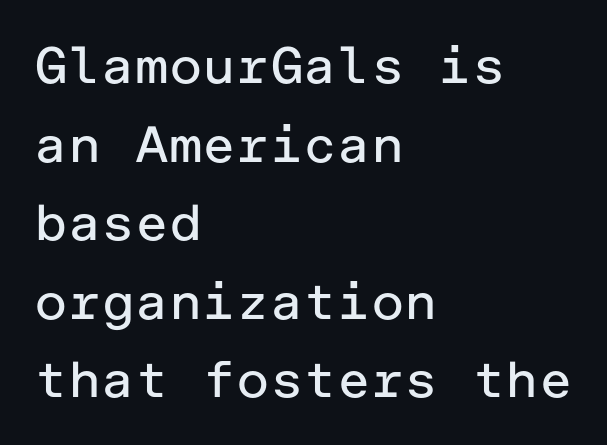
You can tell it's not italic because the verticals are truly vertical. Is this a sans? Yes — the strokes have no serifs. Regarding leading, the lines here are spaced in the standard way. Bold? No — there's no thickening of the strokes.
